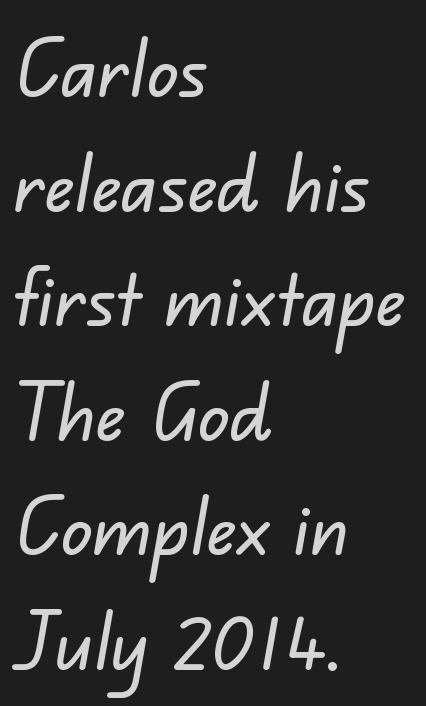
{"serif": "no", "width": "normal", "stroke_contrast": "low", "x_height": "small", "monospaced": "no", "underline": "no", "align": "left", "line_spacing": "normal", "line_spacing_ratio": 1.45, "letter_spacing": "normal", "letter_spacing_em": 0.0, "glyph_px": 79}
